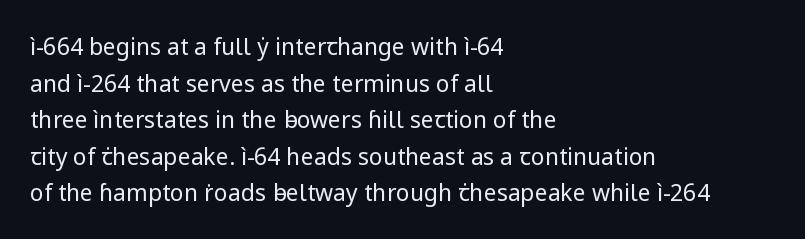
Q: Is the text bold? A: No.
Q: Is the text italic (slanted)? A: No, it is upright.
Q: Is the text underlined? A: No.
Q: How is the paragraph aligned? A: Left-aligned.
Q: Is the spacing between letters normal or unusually wide? A: Normal.
Q: Is the spacing between lines tight, normal or loose? A: Normal.
